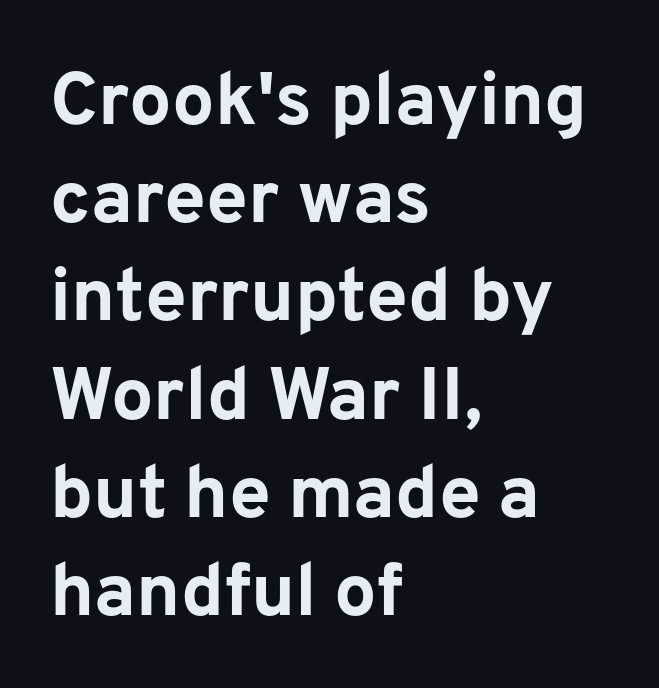
{"serif": "no", "italic": "no", "bold": "yes", "weight": "bold", "width": "normal", "stroke_contrast": "low", "x_height": "medium", "monospaced": "no", "underline": "no", "align": "left", "line_spacing": "normal", "line_spacing_ratio": 1.31, "letter_spacing": "normal", "letter_spacing_em": 0.0, "glyph_px": 75}
